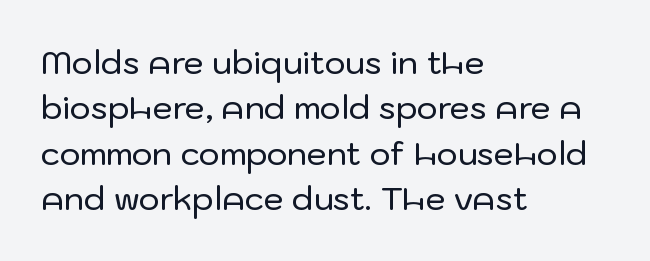
The image shows 32 px sans-serif type, upright; set left-aligned, normal line spacing (1.42x), normal letter spacing, not underlined; low stroke contrast and a medium x-height.
